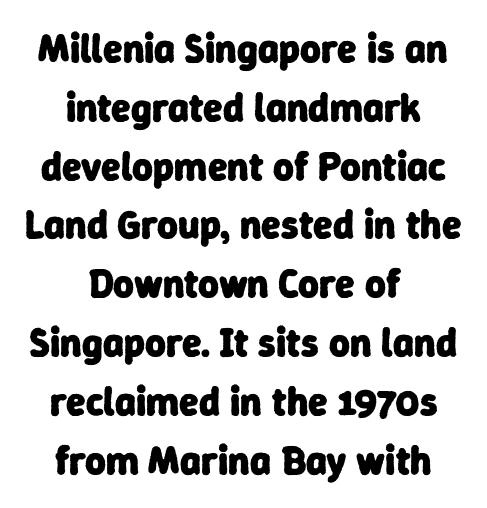
Honestly, the row spacing looks completely unremarkable. What kind of face is this? One without serifs — a sans. You could not count columns in this text — the font is proportionally spaced. Type without underlining.
